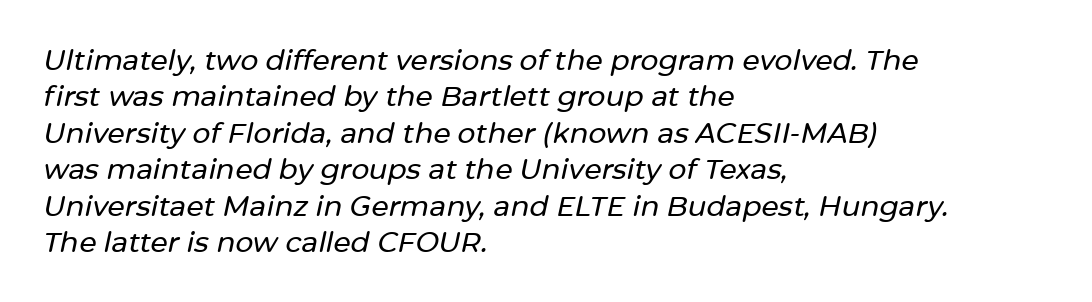
The rendering uses a moderate line-height, typical for paragraphs. The horizontal fit of the characters is conventional and even. Words float on clear page, feet unadorned. The face used here is proportionally spaced, like ordinary book or web type. Casual observation: everything's shoved over to the left.
